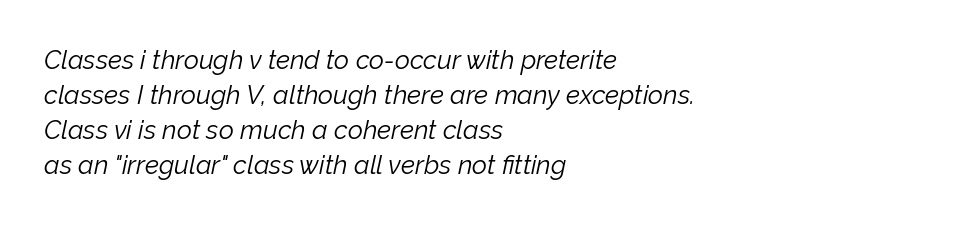
Q: Is the text bold? A: No.
Q: Is the text italic (slanted)? A: Yes, it leans right by about 12 degrees.
Q: Is the text underlined? A: No.
Q: How is the paragraph aligned? A: Left-aligned.
Q: Is the spacing between letters normal or unusually wide? A: Normal.
Q: Is the spacing between lines tight, normal or loose? A: Normal.
